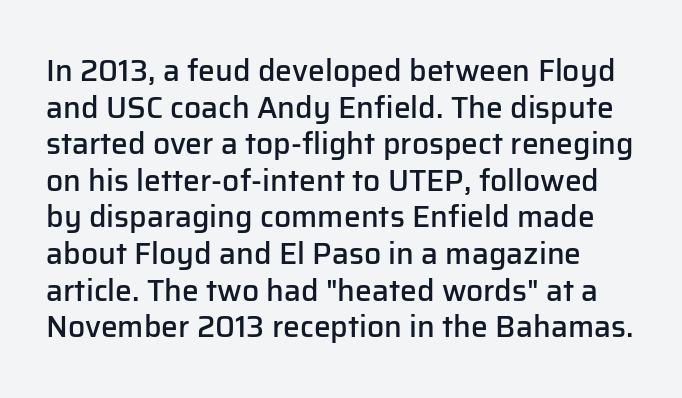
The image shows 30 px semibold sans-serif type, upright; set line spacing 1.22x, normal letter spacing, not underlined; low stroke contrast and a medium x-height.
